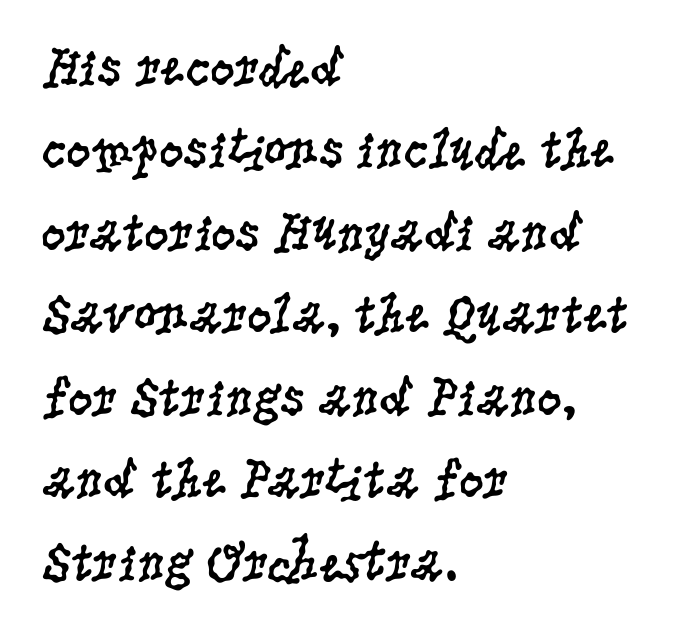
Q: Is the text bold? A: No.
Q: Is the typeface a serif or a sans-serif typeface? A: Serif.
Q: Is the text underlined? A: No.
Q: How is the paragraph aligned? A: Left-aligned.
Q: Is the spacing between letters normal or unusually wide? A: Normal.
Q: Is the spacing between lines tight, normal or loose? A: Normal.
Q: Width (condensed, normal, or wide)? A: Condensed.
Q: Stroke contrast? A: Low.
Q: x-height? A: Large.
Q: Monospaced? A: No.
